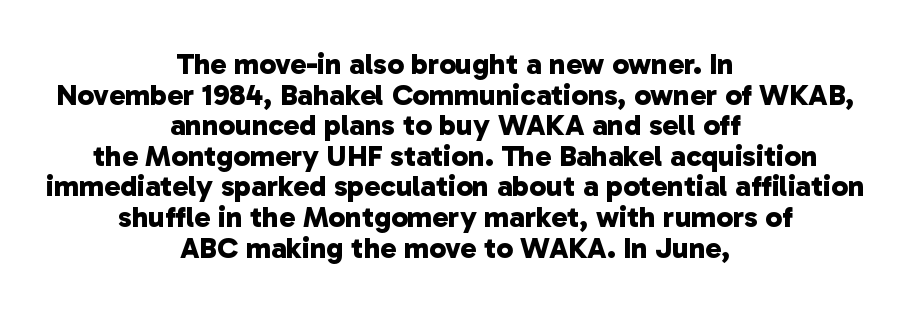
The image shows 30 px bold sans-serif type; set centered, tight line spacing (1.02x), normal letter spacing, not underlined; low stroke contrast and a medium x-height.
